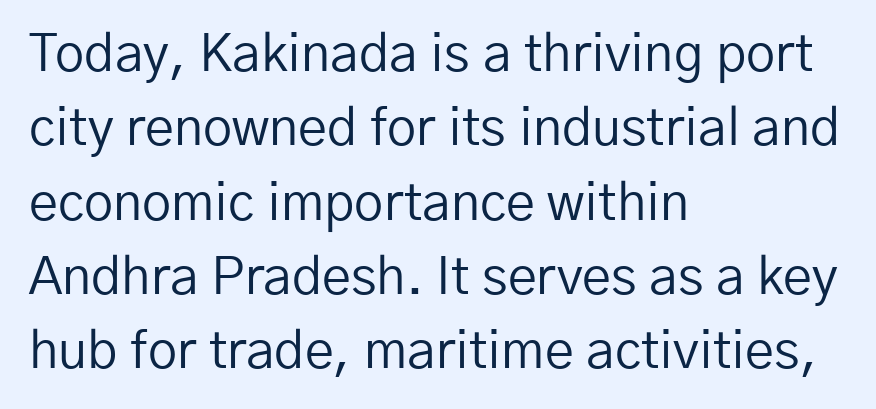
Descenders hang freely into open space. Successive baselines arrive at the customary interval. The rag falls on the right side of this text block. Each stroke keeps to a modest, everyday thickness or less. Ascenders rise straight up at ninety degrees. Here the designer chose a conventional face with non-uniform glyph widths.
